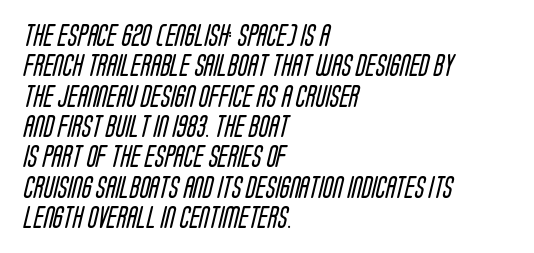
Q: Is the text bold? A: No.
Q: Is the text underlined? A: No.
Q: How is the paragraph aligned? A: Left-aligned.
Q: Is the spacing between letters normal or unusually wide? A: Normal.
Q: Is the spacing between lines tight, normal or loose? A: Normal.
